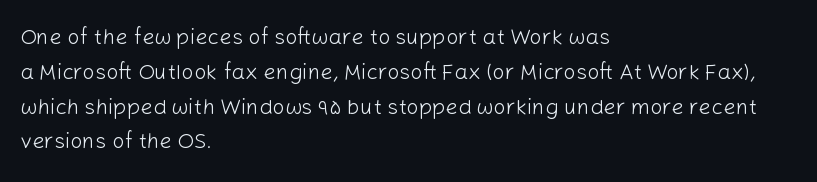
The image shows 22 px text type, upright; set left-aligned, normal line spacing (1.58x), normal letter spacing, not underlined.
